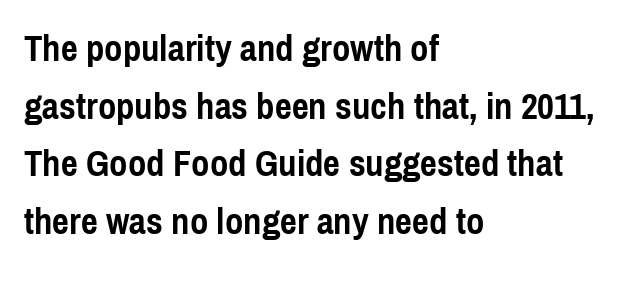
Q: Is the text bold? A: Yes.
Q: Is the text italic (slanted)? A: No, it is upright.
Q: Is the typeface a serif or a sans-serif typeface? A: Sans-serif.
Q: Is the text underlined? A: No.
Q: How is the paragraph aligned? A: Left-aligned.
Q: Is the spacing between letters normal or unusually wide? A: Normal.
Q: Is the spacing between lines tight, normal or loose? A: Normal.
Q: Width (condensed, normal, or wide)? A: Condensed.
Q: x-height? A: Medium.
Q: Monospaced? A: No.
